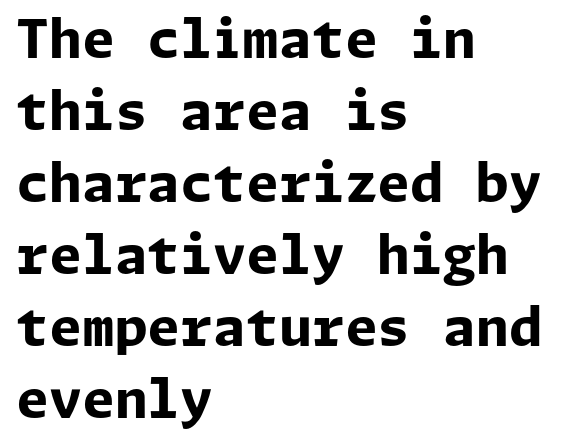
The image shows 53 px bold sans-serif type, upright; set left-aligned, normal line spacing (1.36x), normal letter spacing, not underlined; low stroke contrast and a medium x-height.
